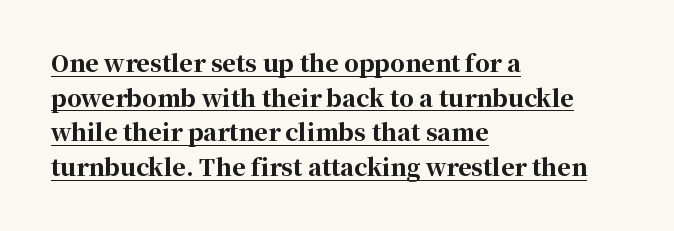
The image shows 23 px bold type, upright; set left-aligned, normal line spacing (1.51x), normal letter spacing, underlined.
